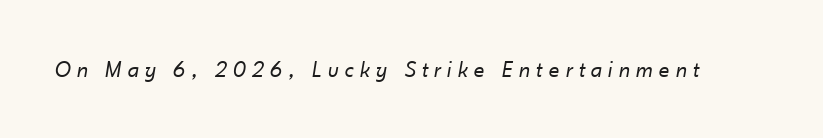
Here the glyphs are tracked loosely, breaking word shapes into spaced letters. The specimen omits any rule beneath the text block's lines. Is the type slanted? Yes — the strokes lean at a clear angle. Letters have the restrained weight of plain body copy at most.
